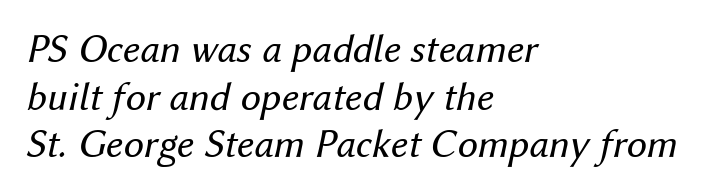
Emphasis-style slanted type is in use. You could call the tracking neutral — neither tight nor loose. Character widths vary here, with narrow letters taking less room than wide ones. One-word summary of the alignment: left. The baseline area is clear.
